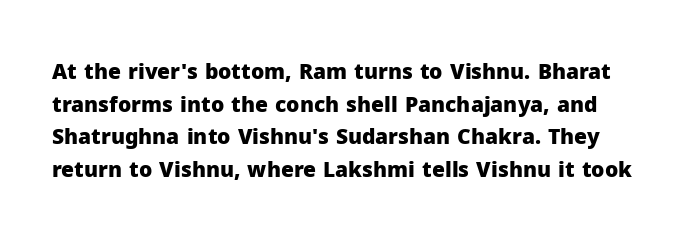
How would I describe the line gaps? Plain and ordinary. Designer's note — italics off, roman on. Strokes here are thick enough to call this a true bold. Letters rest on an invisible, unmarked baseline.
